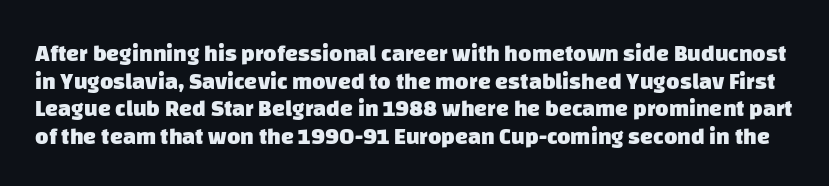
A bare baseline throughout the passage. Observe the ordinary spacing: letters are neighbours, not strangers. A full-strength bold gives these letters their thick strokes.
